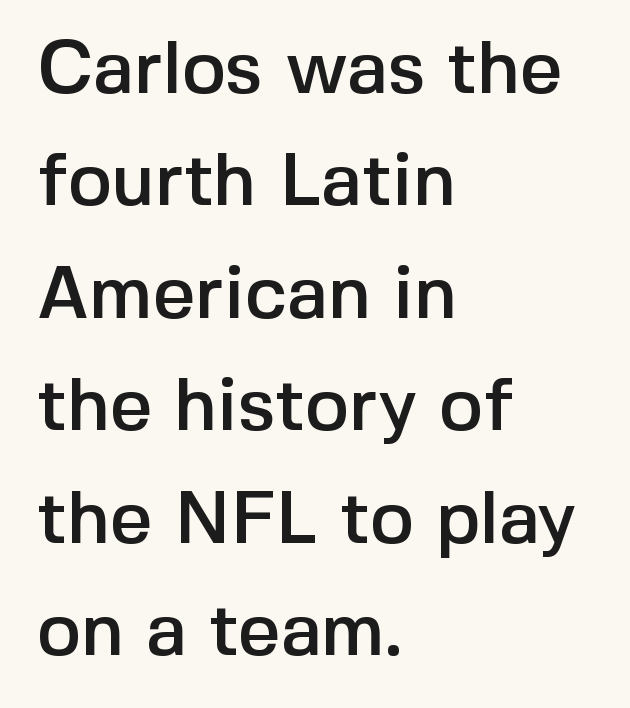
{"serif": "no", "italic": "no", "width": "normal", "x_height": "medium", "monospaced": "no", "underline": "no", "align": "left", "line_spacing": "normal", "line_spacing_ratio": 1.52, "letter_spacing": "normal", "letter_spacing_em": 0.0, "glyph_px": 74}
